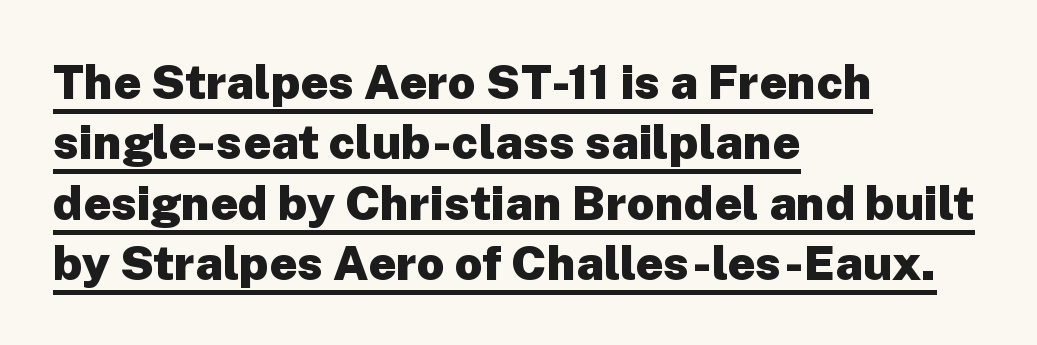
{"serif": "no", "italic": "no", "bold": "yes", "weight": "heavy", "width": "normal", "stroke_contrast": "low", "x_height": "medium", "monospaced": "no", "underline": "yes", "align": "left", "line_spacing": "normal", "line_spacing_ratio": 1.26, "letter_spacing": "normal", "letter_spacing_em": 0.0, "glyph_px": 48}
